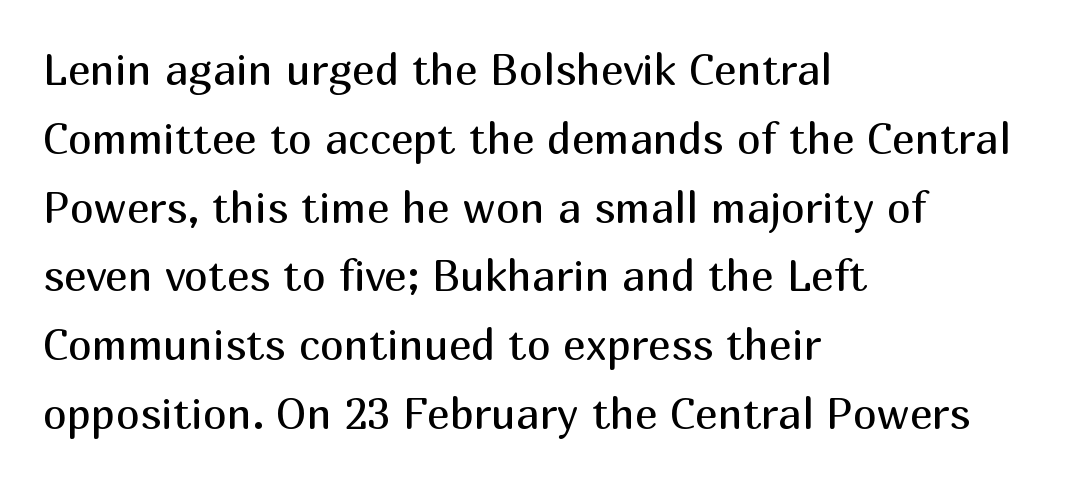
{"serif": "no", "italic": "no", "bold": "no", "weight": "regular", "width": "normal", "stroke_contrast": "medium", "x_height": "medium", "monospaced": "no", "underline": "no", "align": "left", "line_spacing": "normal", "line_spacing_ratio": 1.6, "letter_spacing": "normal", "letter_spacing_em": 0.0, "glyph_px": 43}
